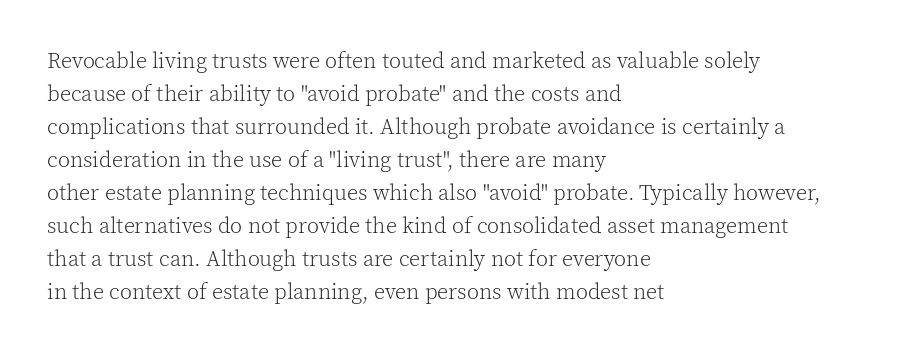
{"italic": "no", "bold": "no", "underline": "no", "align": "left", "line_spacing": "normal", "line_spacing_ratio": 1.5, "letter_spacing": "normal", "letter_spacing_em": 0.0, "glyph_px": 22}
